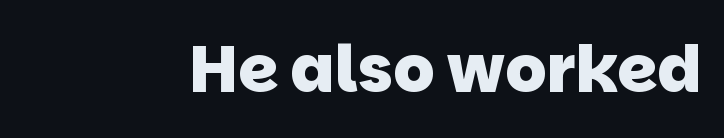
{"serif": "no", "bold": "yes", "weight": "heavy", "width": "normal", "stroke_contrast": "low", "x_height": "large", "monospaced": "no", "underline": "no", "letter_spacing": "normal", "letter_spacing_em": 0.0, "glyph_px": 65}
